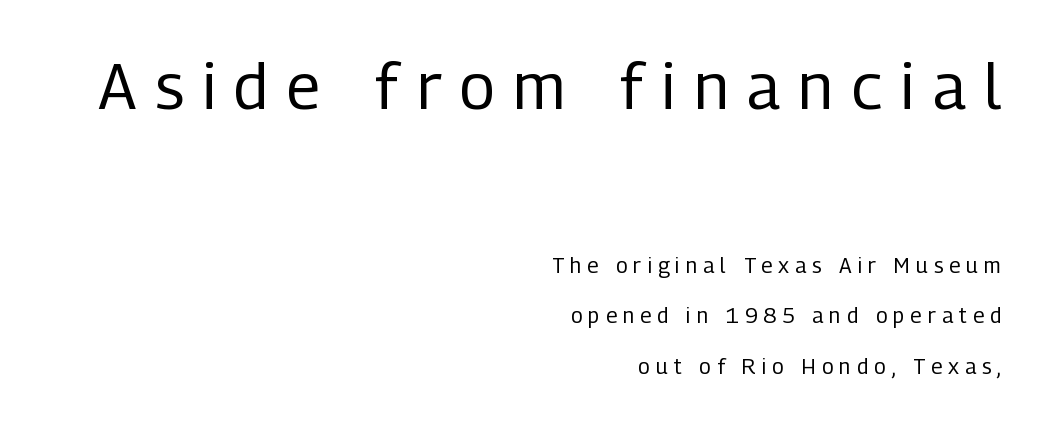
Q: Is the text bold? A: No.
Q: Is the text italic (slanted)? A: No, it is upright.
Q: Is the typeface a serif or a sans-serif typeface? A: Sans-serif.
Q: Is the text underlined? A: No.
Q: How is the paragraph aligned? A: Right-aligned.
Q: Is the spacing between letters normal or unusually wide? A: Unusually wide.
Q: Is the spacing between lines tight, normal or loose? A: Loose.
Q: Which block of text is set in a larger size, the first (top) or the second (bottom)? A: The first (top) one.
Q: Width (condensed, normal, or wide)? A: Condensed.
Q: Stroke contrast? A: Low.
Q: x-height? A: Medium.
Q: Monospaced? A: No.
